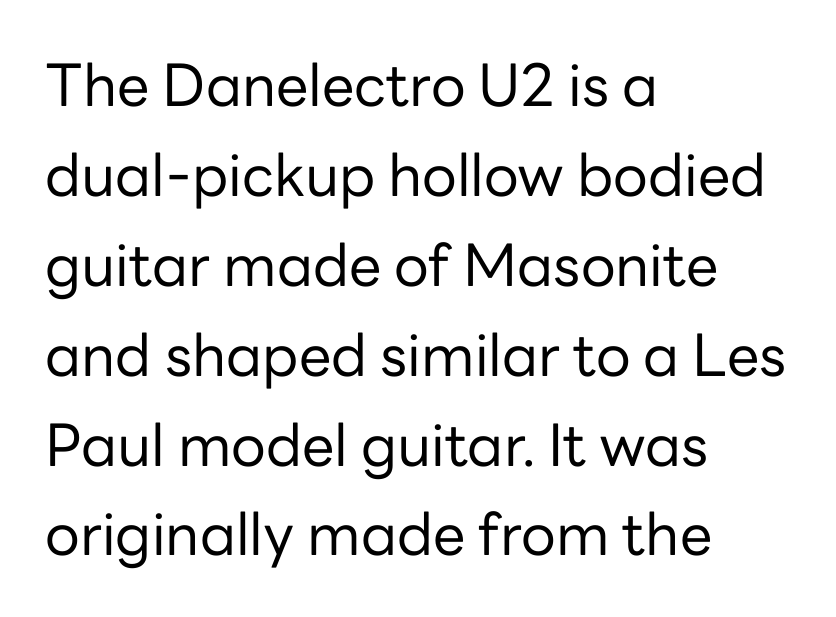
The image shows 58 px regular-weight sans-serif type, upright; set left-aligned, normal line spacing (1.55x), normal letter spacing, not underlined; low stroke contrast and a medium x-height.
